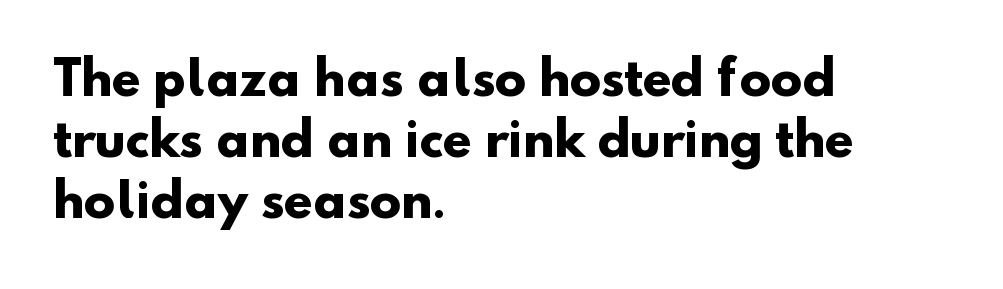
Leading matches the norm, producing a regular column. Typeset ragged right — the left edge is the straight one. The horizontal fit of the characters is conventional and even. Proportional: the letters do not fall into vertical columns.
